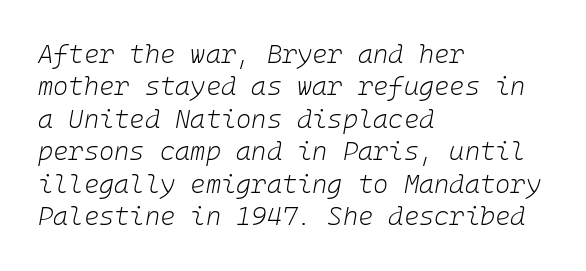
{"italic": "yes", "lean": "right", "slant_degrees": 10, "bold": "no", "underline": "no", "align": "left", "line_spacing": "normal", "line_spacing_ratio": 1.25, "letter_spacing": "normal", "letter_spacing_em": 0.0, "glyph_px": 26}
